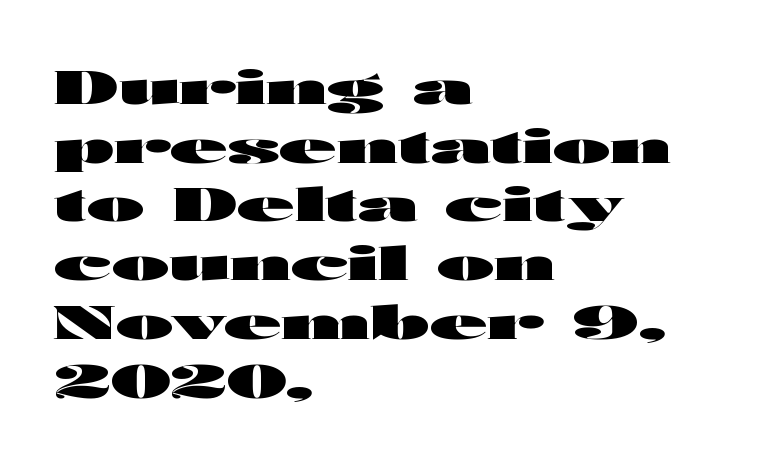
Q: Is the text bold? A: Yes.
Q: Is the text italic (slanted)? A: No, it is upright.
Q: Is the typeface a serif or a sans-serif typeface? A: Sans-serif.
Q: Is the text underlined? A: No.
Q: How is the paragraph aligned? A: Left-aligned.
Q: Is the spacing between letters normal or unusually wide? A: Normal.
Q: Is the spacing between lines tight, normal or loose? A: Normal.
Q: Width (condensed, normal, or wide)? A: Wide.
Q: Stroke contrast? A: High.
Q: x-height? A: Medium.
Q: Monospaced? A: No.
